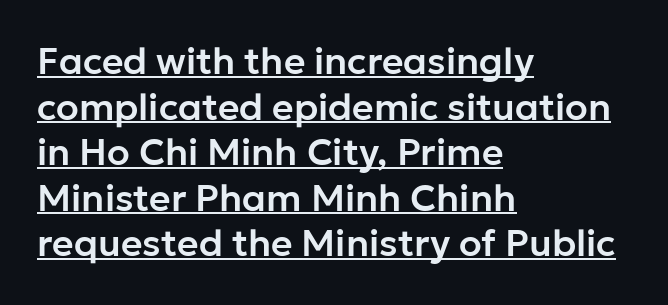
The image shows 37 px sans-serif type, upright; set left-aligned, line spacing 1.23x, normal letter spacing, underlined; low stroke contrast and a medium x-height.
